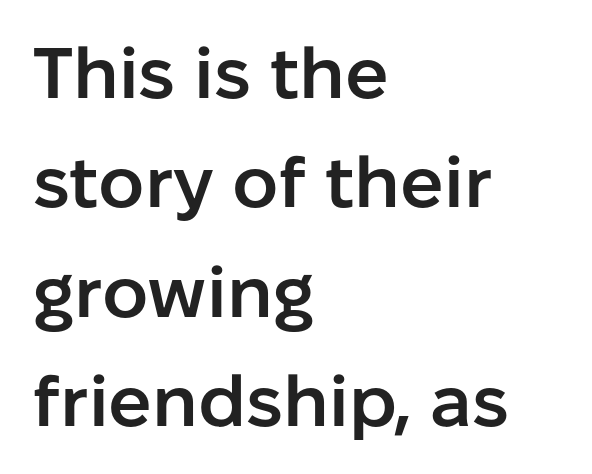
{"serif": "no", "italic": "no", "bold": "semi", "weight": "semibold", "width": "normal", "stroke_contrast": "low", "x_height": "medium", "monospaced": "no", "underline": "no", "align": "left", "line_spacing": "normal", "line_spacing_ratio": 1.52, "letter_spacing": "normal", "letter_spacing_em": 0.0, "glyph_px": 72}
